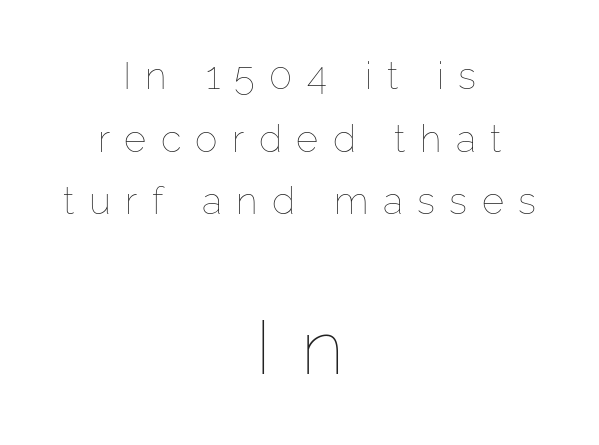
Q: Is the text bold? A: No.
Q: Is the text italic (slanted)? A: No, it is upright.
Q: Is the text underlined? A: No.
Q: How is the paragraph aligned? A: Centered.
Q: Is the spacing between letters normal or unusually wide? A: Unusually wide.
Q: Is the spacing between lines tight, normal or loose? A: Normal.
Q: Which block of text is set in a larger size, the first (top) or the second (bottom)? A: The second (bottom) one.
Q: Width (condensed, normal, or wide)? A: Normal.
Q: Stroke contrast? A: Low.
Q: x-height? A: Medium.
Q: Monospaced? A: No.
